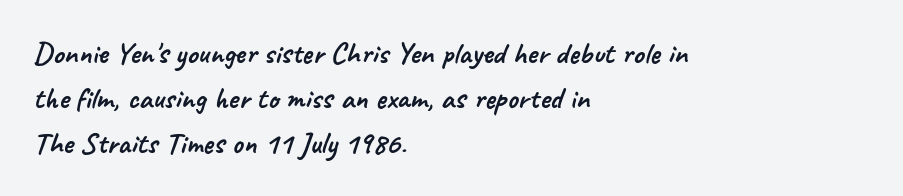
How would I describe the line gaps? Plain and ordinary. The line texture is even and compact thanks to regular tracking. The letters advance in unequal steps, a hallmark of proportional type. The ragged edge is on the right, which tells us the setting is flush left. Each row of text sits above clean, open space. The font family rendered here belongs to the sans-serif group.
